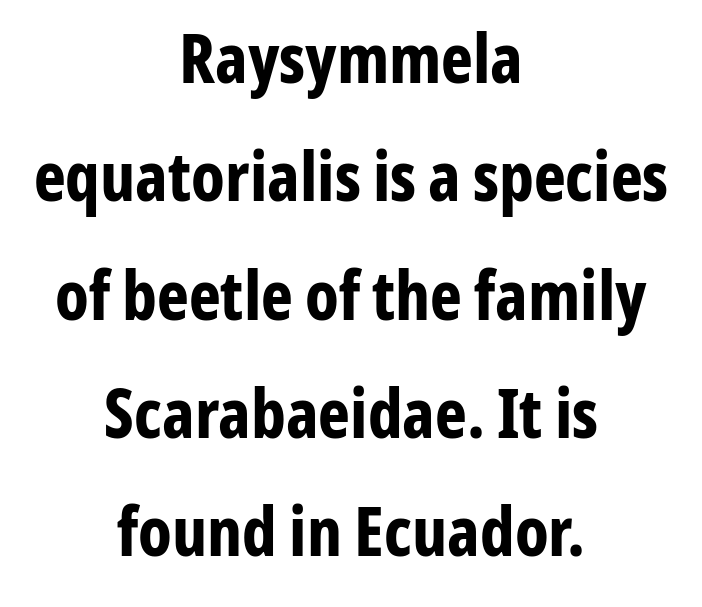
Is the letter spacing exaggerated? No — it looks like the ordinary default. The compositor balanced each line on the midline. No italicization has been applied; the sample stays upright. Here the designer chose a conventional face with non-uniform glyph widths. On the weight axis this lands at bold, roughly 700. A sans-serif font was chosen for this passage.
